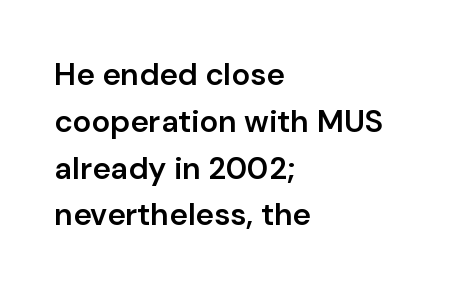
The image shows 31 px semibold sans-serif type, upright; set left-aligned, normal line spacing (1.51x), normal letter spacing, not underlined; low stroke contrast and a medium x-height.
